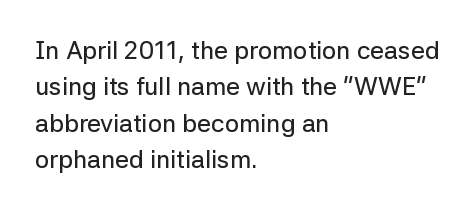
Plain, unruled lines of type. The type is set solid horizontally, with unmodified tracking. Tall strokes in this sample are plumb rather than angled. Regarding leading, the lines here are spaced in the standard way.
